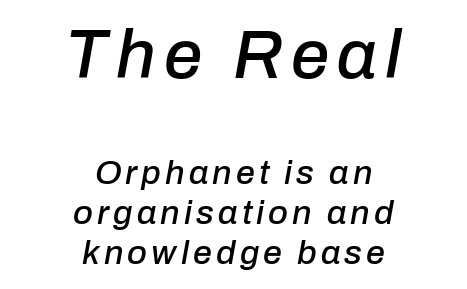
Q: Is the text italic (slanted)? A: Yes, it leans right by about 10 degrees.
Q: Is the text underlined? A: No.
Q: How is the paragraph aligned? A: Centered.
Q: Which block of text is set in a larger size, the first (top) or the second (bottom)? A: The first (top) one.
Q: Width (condensed, normal, or wide)? A: Normal.
Q: Stroke contrast? A: Low.
Q: x-height? A: Medium.
Q: Monospaced? A: No.
